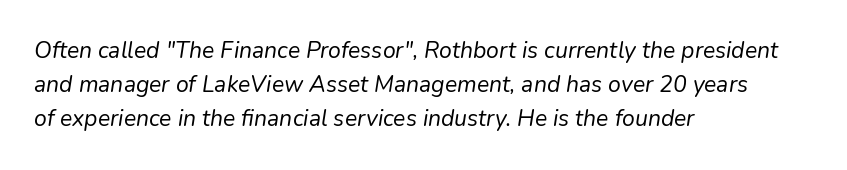
{"italic": "yes", "lean": "right", "slant_degrees": 9, "bold": "no", "underline": "no", "align": "left", "line_spacing": "normal", "line_spacing_ratio": 1.48, "letter_spacing": "normal", "letter_spacing_em": 0.0, "glyph_px": 23}
